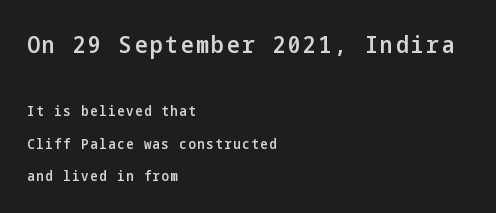
The letters in the upper block stand taller than those in the block below. Students, this is semibold: more ink than regular, less than bold. Every character sits straight up, as roman type does. The rendering anchors every line to the left-hand side.
